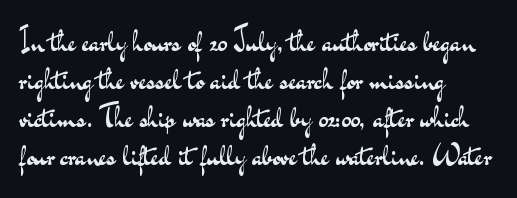
Q: Is the text bold? A: No.
Q: Is the text italic (slanted)? A: Yes.
Q: Is the typeface a serif or a sans-serif typeface? A: Sans-serif.
Q: Is the text underlined? A: No.
Q: How is the paragraph aligned? A: Left-aligned.
Q: Is the spacing between letters normal or unusually wide? A: Normal.
Q: Is the spacing between lines tight, normal or loose? A: Normal.
Q: Width (condensed, normal, or wide)? A: Wide.
Q: Stroke contrast? A: Medium.
Q: x-height? A: Small.
Q: Monospaced? A: No.
